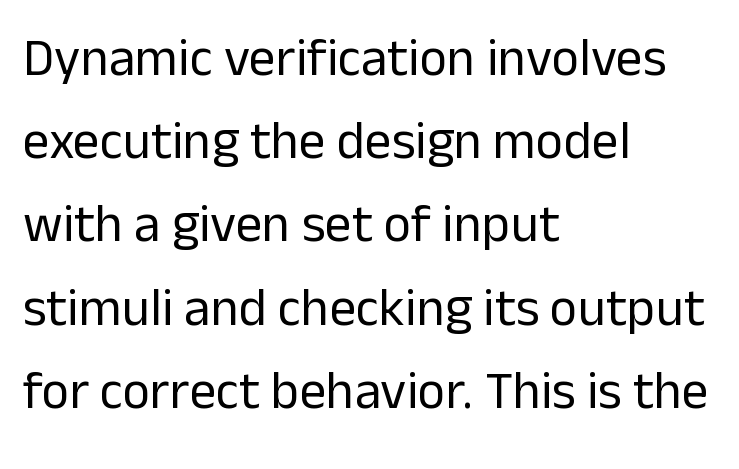
{"serif": "no", "italic": "no", "bold": "no", "weight": "regular", "width": "normal", "stroke_contrast": "low", "x_height": "medium", "monospaced": "no", "underline": "no", "align": "left", "line_spacing": "normal", "line_spacing_ratio": 1.57, "letter_spacing": "normal", "letter_spacing_em": 0.0, "glyph_px": 53}
